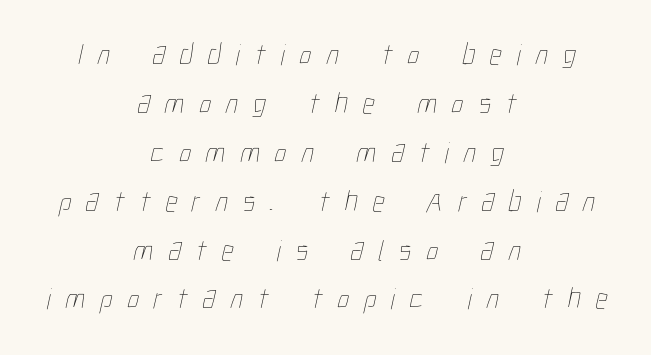
The strokes carry an ordinary text weight at most. Think of a printed novel: that variable character pitch is what you see here. The strip under each line holds only bare page. Both edges are ragged and mirror each other, which tells us the setting is centered. This rendering widens character spacing well past its baseline value. Vertically, the passage feels balanced, rows spaced as you'd expect.
